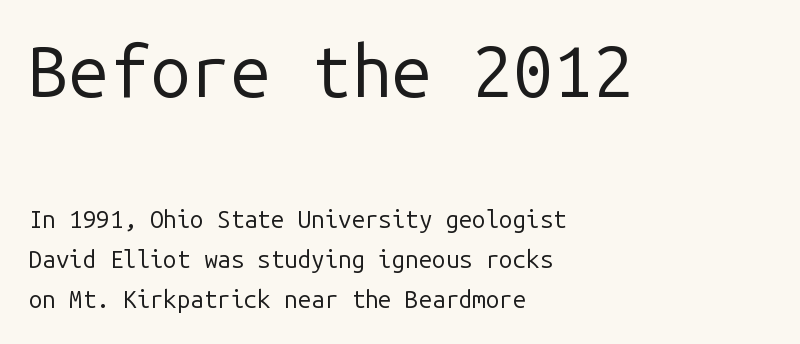
Q: Is the text bold? A: No.
Q: Is the text italic (slanted)? A: No, it is upright.
Q: Is the typeface a serif or a sans-serif typeface? A: Sans-serif.
Q: Is the text underlined? A: No.
Q: How is the paragraph aligned? A: Left-aligned.
Q: Is the spacing between letters normal or unusually wide? A: Normal.
Q: Is the spacing between lines tight, normal or loose? A: Normal.
Q: Which block of text is set in a larger size, the first (top) or the second (bottom)? A: The first (top) one.
Q: Width (condensed, normal, or wide)? A: Normal.
Q: Stroke contrast? A: Low.
Q: x-height? A: Medium.
Q: Monospaced? A: Yes.
